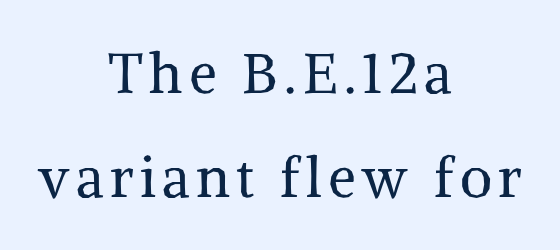
The image shows 56 px regular-weight serif type, upright; set centered, line spacing 1.85x, not underlined; medium stroke contrast and a medium x-height.
